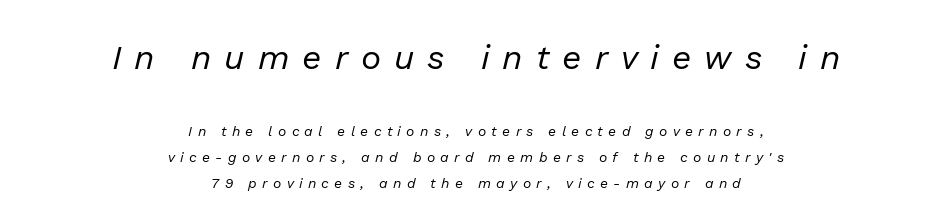
The image shows 34 px regular-weight type, italic (leaning right); set centered, line spacing 1.83x, unusually wide letter spacing (+0.38 em), not underlined; the first (top) block is 2.43x larger; low stroke contrast and a medium x-height.
